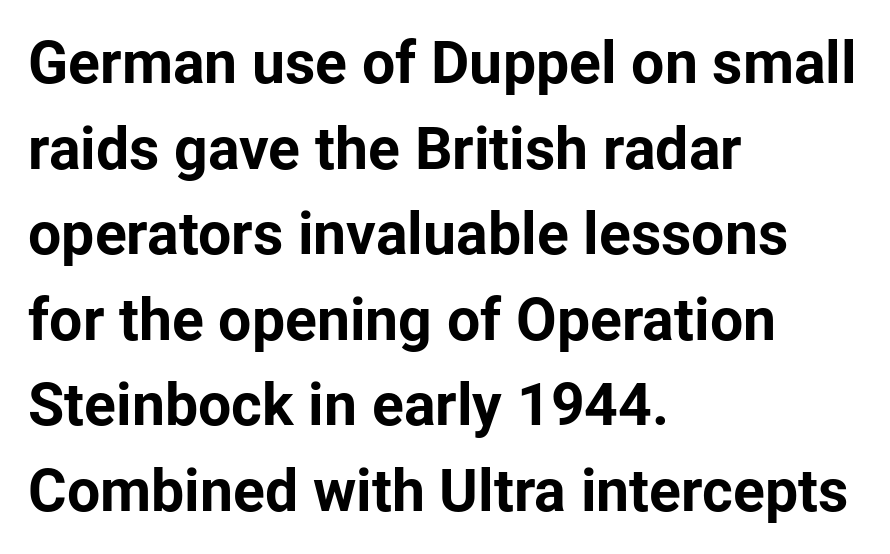
Quick note: interline space is typical. The zone under the glyphs is completely vacant. The typography opts for an upright posture over an oblique one. The characters look thick and weighty, a clear bold.
